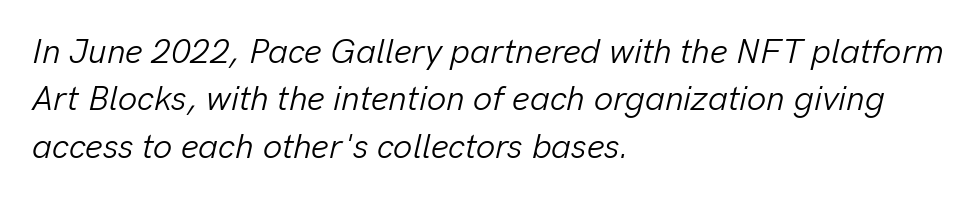
The image shows 34 px light type, italic (leaning right); set left-aligned, normal line spacing (1.39x), normal letter spacing, not underlined; low stroke contrast and a medium x-height.
